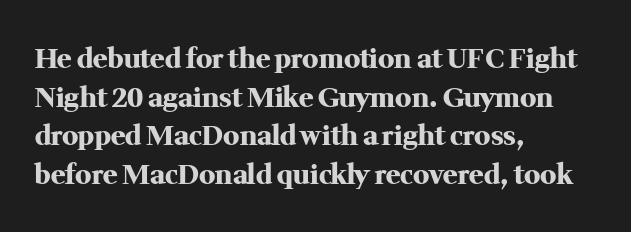
The glyphs are unaccompanied by any horizontal stroke below them. Alignment: flush left. Its strokes are broad and dark, the hallmark of bold type. Designer's note — italics off, roman on.
